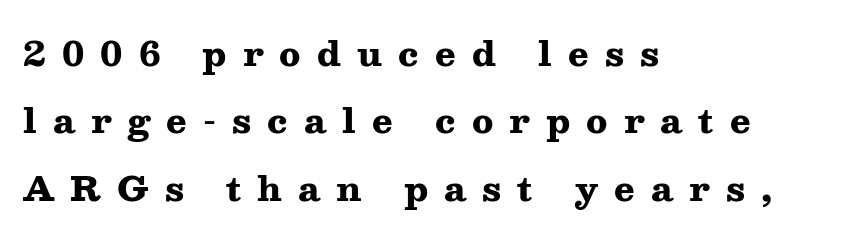
The image shows 34 px heavy, wide serif type, upright; set left-aligned, loose line spacing (1.98x), unusually wide letter spacing (+0.47 em), not underlined; medium stroke contrast and a medium x-height.
